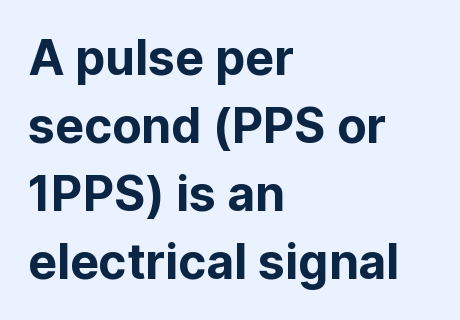
{"serif": "no", "italic": "no", "width": "normal", "stroke_contrast": "low", "x_height": "medium", "monospaced": "no", "underline": "no", "align": "left", "line_spacing": "normal", "line_spacing_ratio": 1.42, "letter_spacing": "normal", "letter_spacing_em": 0.0, "glyph_px": 48}
